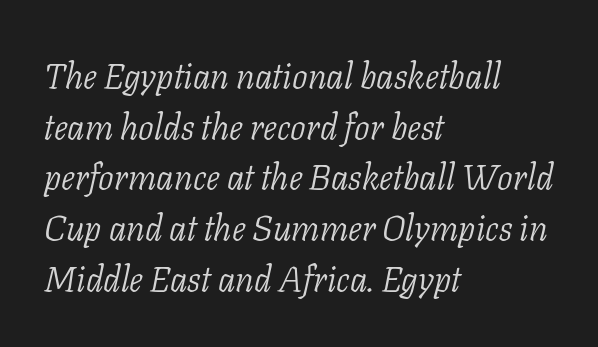
{"serif": "yes", "italic": "yes", "lean": "right", "slant_degrees": 11, "bold": "no", "weight": "light", "width": "normal", "stroke_contrast": "low", "x_height": "medium", "monospaced": "no", "underline": "no", "align": "left", "line_spacing": "normal", "line_spacing_ratio": 1.45, "letter_spacing": "normal", "letter_spacing_em": 0.0, "glyph_px": 35}
